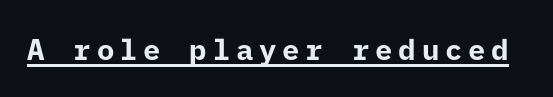
{"serif": "no", "italic": "no", "bold": "yes", "weight": "bold", "width": "normal", "stroke_contrast": "low", "x_height": "medium", "underline": "yes", "letter_spacing": "wide", "letter_spacing_em": 0.2, "glyph_px": 29}
